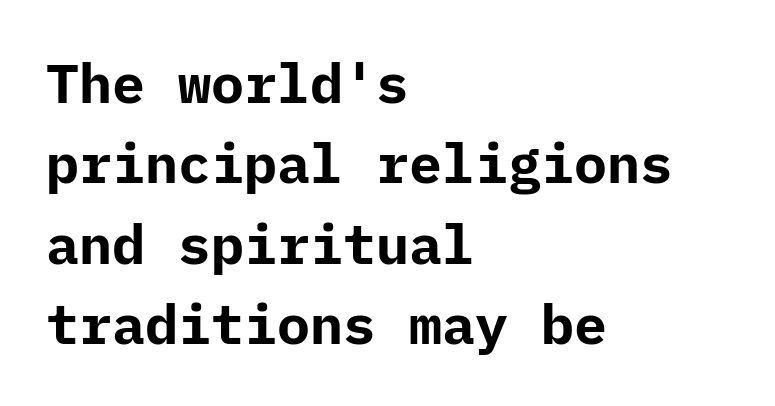
Q: Is the text bold? A: Yes.
Q: Is the text italic (slanted)? A: No, it is upright.
Q: Is the typeface a serif or a sans-serif typeface? A: Sans-serif.
Q: Is the text underlined? A: No.
Q: How is the paragraph aligned? A: Left-aligned.
Q: Is the spacing between letters normal or unusually wide? A: Normal.
Q: Is the spacing between lines tight, normal or loose? A: Normal.
Q: Width (condensed, normal, or wide)? A: Normal.
Q: Stroke contrast? A: Low.
Q: x-height? A: Medium.
